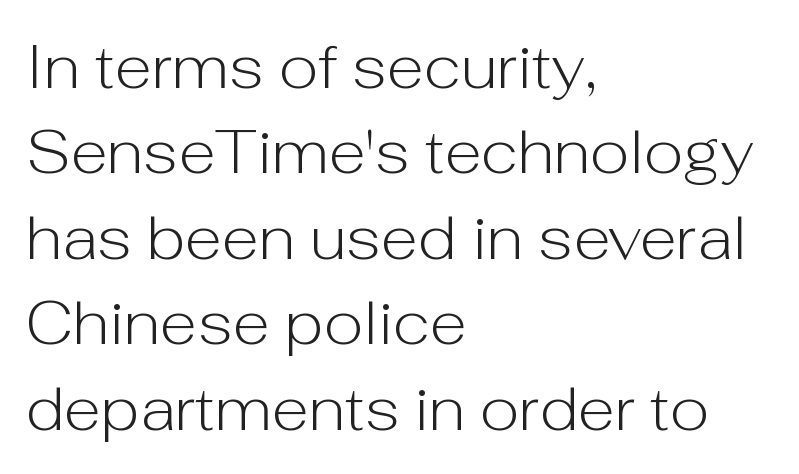
Interline gaps are of average width in this sample. Stroke thickness stays within the range of a standard reading face or lighter. The zone under the glyphs is completely vacant. You could not count columns in this text — the font is proportionally spaced.
